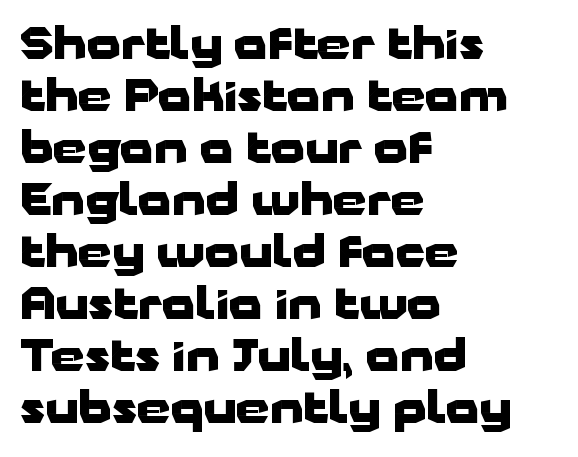
{"serif": "no", "italic": "no", "bold": "yes", "weight": "heavy", "width": "wide", "stroke_contrast": "low", "x_height": "medium", "monospaced": "no", "underline": "no", "align": "left", "line_spacing_ratio": 1.21, "letter_spacing": "normal", "letter_spacing_em": 0.0, "glyph_px": 43}
